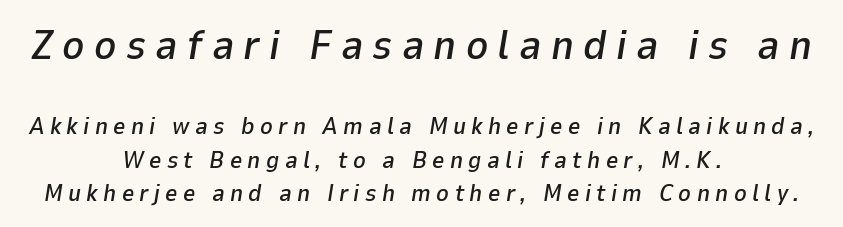
The image shows 42 px text type, italic (leaning right); set centered, normal line spacing (1.41x), unusually wide letter spacing (+0.22 em), not underlined; the first (top) block is 1.75x larger; low stroke contrast and a medium x-height.
